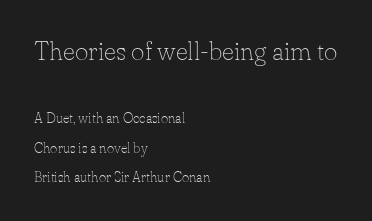
Q: Is the text bold? A: No.
Q: Is the text italic (slanted)? A: No, it is upright.
Q: Is the text underlined? A: No.
Q: How is the paragraph aligned? A: Left-aligned.
Q: Is the spacing between letters normal or unusually wide? A: Normal.
Q: Is the spacing between lines tight, normal or loose? A: Loose.
Q: Which block of text is set in a larger size, the first (top) or the second (bottom)? A: The first (top) one.
